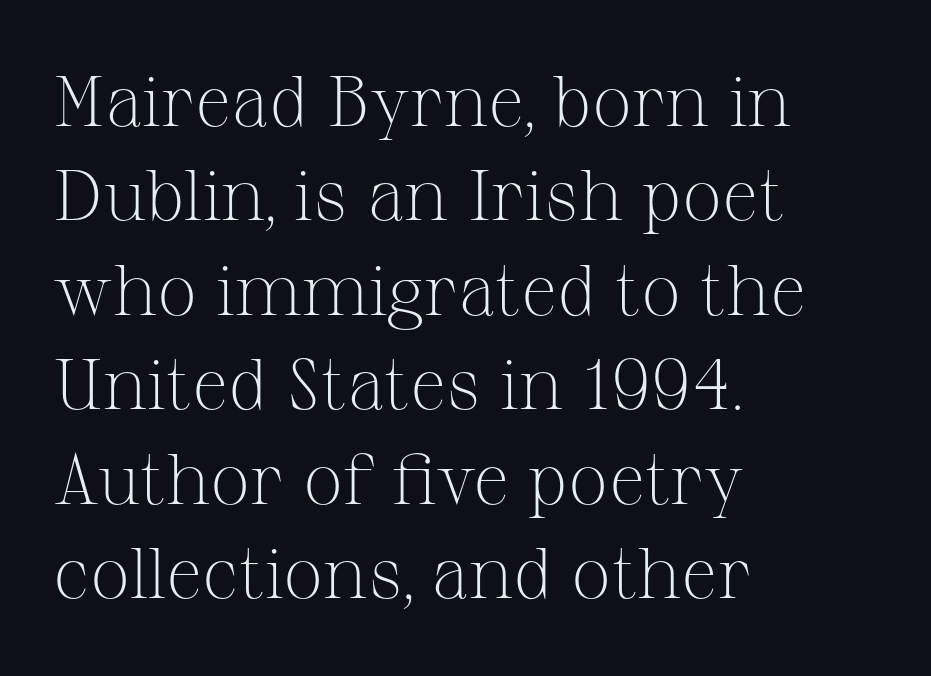
Each line starts at the same left margin while the right side varies. Summary of vertical rhythm: regular, with standard interline spacing. There is no visible air inserted between adjacent glyphs. The rendering uses natural spacing where letterforms have individual widths. Each row of text sits above clean, open space. This is roman type, the default non-slanted kind.
